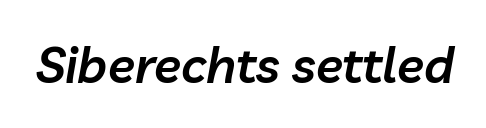
Q: Is the text bold? A: Semi-bold.
Q: Is the text italic (slanted)? A: Yes, it leans right by about 10 degrees.
Q: Is the text underlined? A: No.
Q: Is the spacing between letters normal or unusually wide? A: Normal.
Q: Width (condensed, normal, or wide)? A: Normal.
Q: Stroke contrast? A: Low.
Q: x-height? A: Medium.
Q: Monospaced? A: No.
